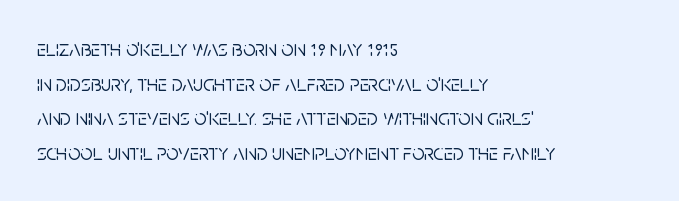
{"italic": "no", "underline": "no", "align": "left", "line_spacing": "normal", "line_spacing_ratio": 1.57, "letter_spacing": "normal", "letter_spacing_em": 0.0, "glyph_px": 22}
